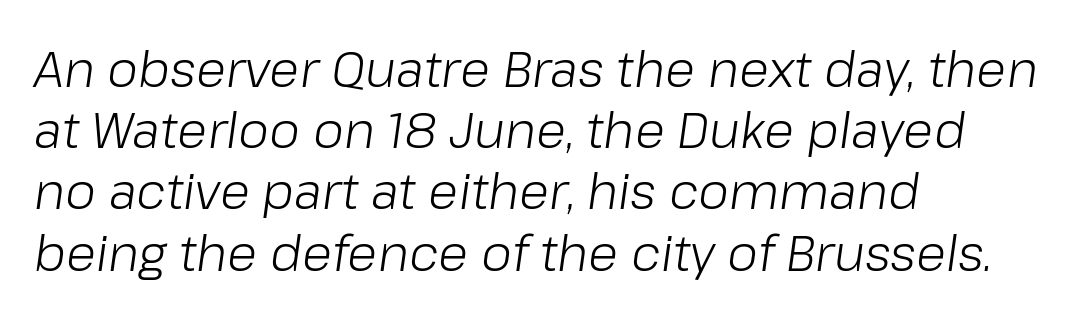
The image shows 49 px light type, italic (leaning right); set left-aligned, normal line spacing (1.25x), normal letter spacing, not underlined; low stroke contrast and a medium x-height.
